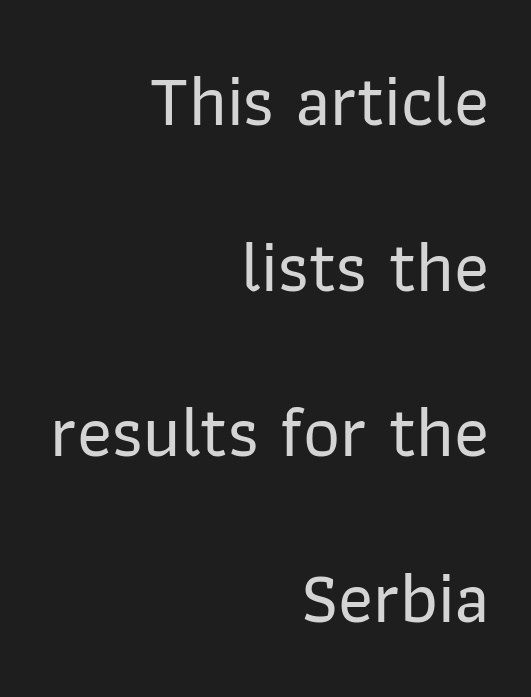
Q: Is the text italic (slanted)? A: No, it is upright.
Q: Is the typeface a serif or a sans-serif typeface? A: Sans-serif.
Q: Is the text underlined? A: No.
Q: How is the paragraph aligned? A: Right-aligned.
Q: Is the spacing between letters normal or unusually wide? A: Normal.
Q: Is the spacing between lines tight, normal or loose? A: Loose.
Q: Width (condensed, normal, or wide)? A: Normal.
Q: Stroke contrast? A: Low.
Q: x-height? A: Medium.
Q: Monospaced? A: No.
